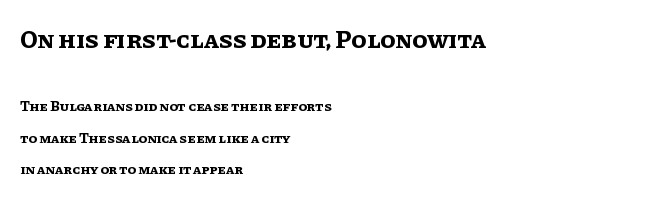
This sample uses plain, unmodified letter spacing. The font's upright variant was chosen for this text. Horizontal bands of white between lines are thick stripes. The letters are bold, with thick, heavy strokes.
